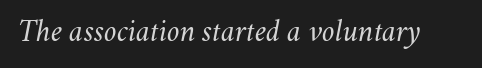
The image shows 31 px regular-weight type, italic (leaning right); set normal letter spacing, not underlined; medium stroke contrast and a small x-height.
